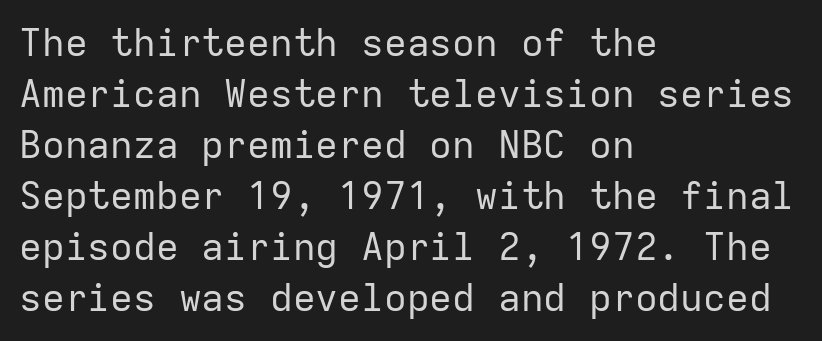
The line texture is even and compact thanks to regular tracking. Stem width sits at or under what a default text font uses. Casual observation: everything's shoved over to the left. This is sans-serif lettering, the kind often seen on screens and signage. Each new line begins a customary step beneath the previous one.
